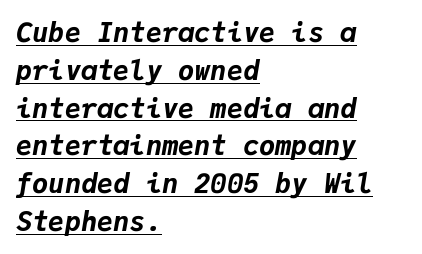
The image shows 27 px bold type, italic (leaning right); set left-aligned, normal line spacing (1.4x), normal letter spacing, underlined.
